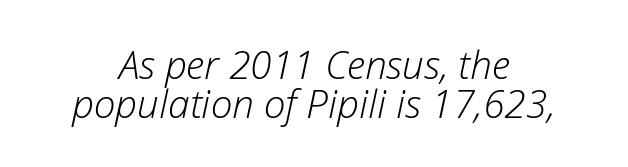
Closely set lines give the paragraph a compact silhouette. Line starts and ends both wander, symmetrically. In terms of posture, this sample is oblique. Nobody drew a line under any word here.
